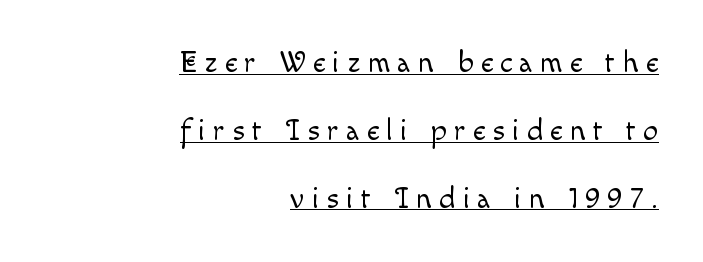
Characters follow at a spacing far wider than the type designer built in. Is there any slant? The stems are plumb. This rendering uses right alignment, leaving the left contour irregular. The string is rendered with underlining switched on. Stem width sits at or under what a default text font uses.
